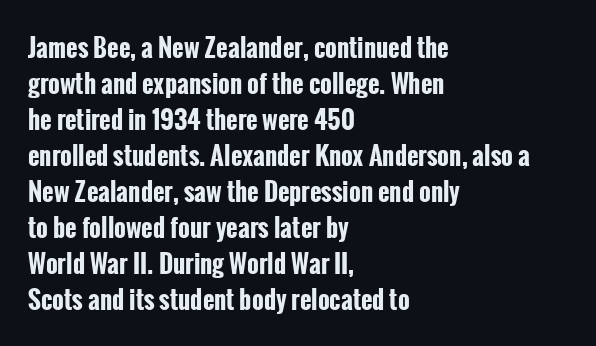
The image shows 25 px bold type, upright; set left-aligned, normal line spacing (1.44x), normal letter spacing, not underlined.
